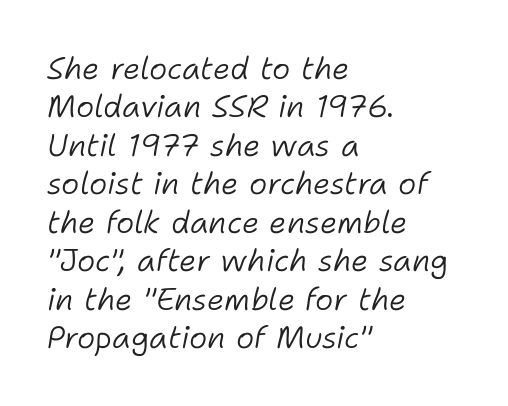
Q: Is the text bold? A: No.
Q: Is the text italic (slanted)? A: Yes, it leans right by about 11 degrees.
Q: Is the text underlined? A: No.
Q: How is the paragraph aligned? A: Left-aligned.
Q: Is the spacing between letters normal or unusually wide? A: Normal.
Q: Width (condensed, normal, or wide)? A: Normal.
Q: Stroke contrast? A: Low.
Q: x-height? A: Medium.
Q: Monospaced? A: No.
